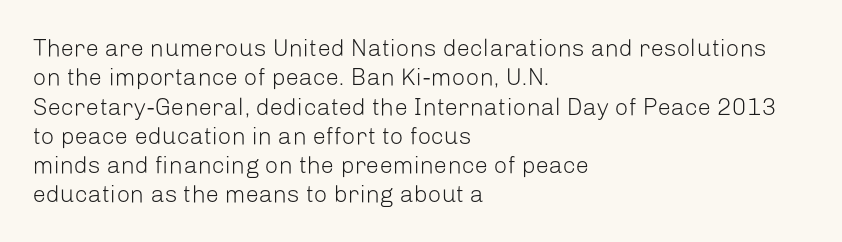
{"italic": "no", "bold": "no", "underline": "no", "align": "left", "line_spacing_ratio": 1.22, "letter_spacing": "normal", "letter_spacing_em": 0.0, "glyph_px": 24}
